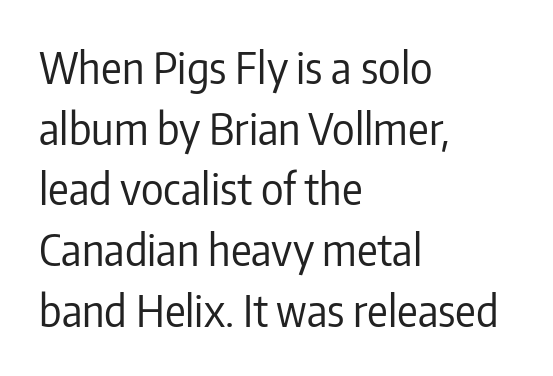
The rag falls on the right side of this text block. Baseline-to-baseline distance is the conventional proportion of letter height. Is this a fixed-width face? No — the glyphs have proportional, varying widths. The passage shown is not underscored anywhere.
